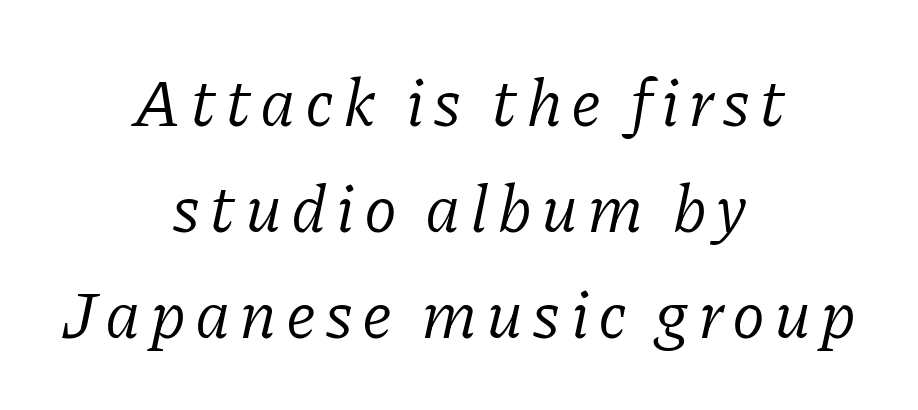
Q: Is the text bold? A: No.
Q: Is the text italic (slanted)? A: Yes, it leans right by about 11 degrees.
Q: Is the typeface a serif or a sans-serif typeface? A: Serif.
Q: Is the text underlined? A: No.
Q: How is the paragraph aligned? A: Centered.
Q: Is the spacing between lines tight, normal or loose? A: Normal.
Q: Width (condensed, normal, or wide)? A: Normal.
Q: Stroke contrast? A: Low.
Q: x-height? A: Medium.
Q: Monospaced? A: No.
